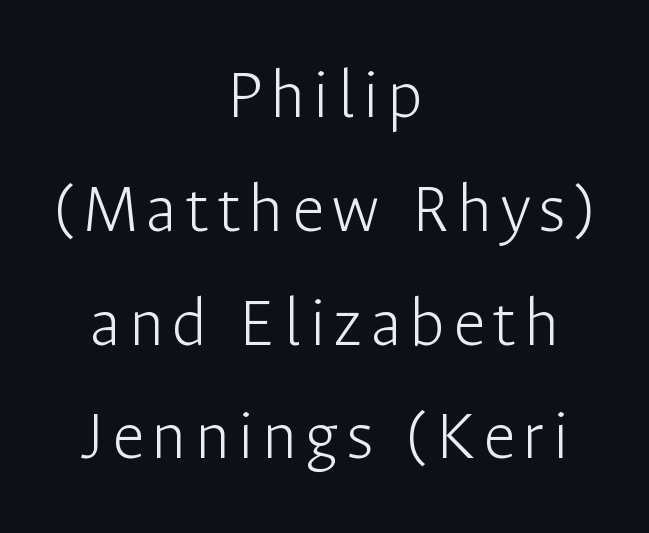
Q: Is the text bold? A: No.
Q: Is the text italic (slanted)? A: No, it is upright.
Q: Is the typeface a serif or a sans-serif typeface? A: Sans-serif.
Q: Is the text underlined? A: No.
Q: How is the paragraph aligned? A: Centered.
Q: Is the spacing between lines tight, normal or loose? A: Normal.
Q: Width (condensed, normal, or wide)? A: Normal.
Q: Stroke contrast? A: Low.
Q: x-height? A: Medium.
Q: Monospaced? A: No.
